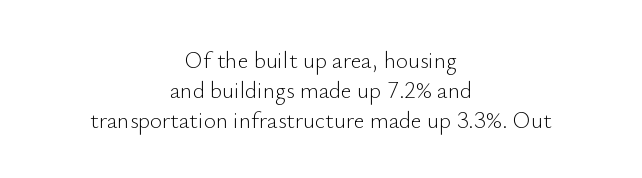
{"italic": "no", "bold": "no", "underline": "no", "align": "center", "line_spacing": "normal", "line_spacing_ratio": 1.3, "letter_spacing": "normal", "letter_spacing_em": 0.0, "glyph_px": 23}
